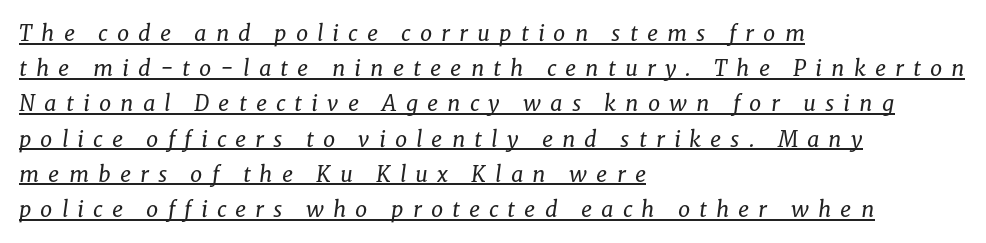
Q: Is the text bold? A: No.
Q: Is the text italic (slanted)? A: Yes, it leans right by about 8 degrees.
Q: Is the text underlined? A: Yes.
Q: How is the paragraph aligned? A: Left-aligned.
Q: Is the spacing between letters normal or unusually wide? A: Unusually wide.
Q: Is the spacing between lines tight, normal or loose? A: Normal.
